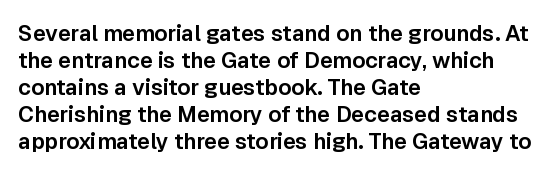
{"italic": "no", "underline": "no", "align": "left", "line_spacing_ratio": 1.23, "letter_spacing": "normal", "letter_spacing_em": 0.0, "glyph_px": 22}
